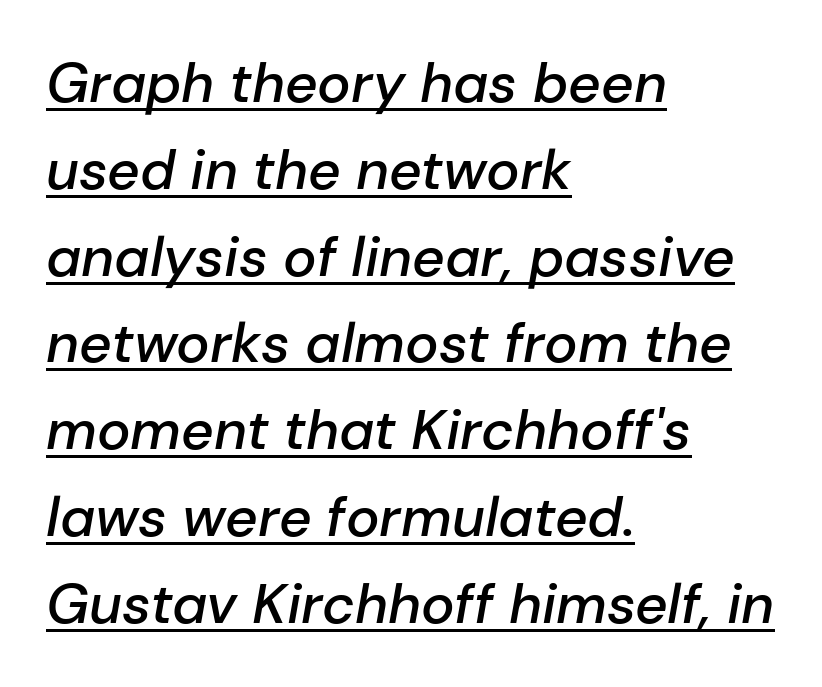
Q: Is the text bold? A: Semi-bold.
Q: Is the text italic (slanted)? A: Yes, it leans right by about 10 degrees.
Q: Is the text underlined? A: Yes.
Q: How is the paragraph aligned? A: Left-aligned.
Q: Is the spacing between letters normal or unusually wide? A: Normal.
Q: Is the spacing between lines tight, normal or loose? A: Normal.
Q: Width (condensed, normal, or wide)? A: Normal.
Q: Stroke contrast? A: Low.
Q: x-height? A: Medium.
Q: Monospaced? A: No.
